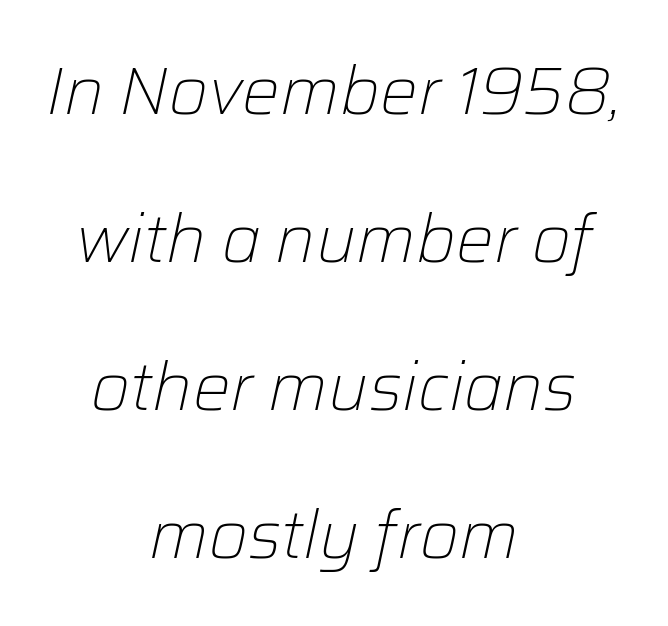
One-word summary of the alignment: center. Stroke mass is kept to a normal reading level or below. Designer's note — italics engaged. Line spacing here is loose.
